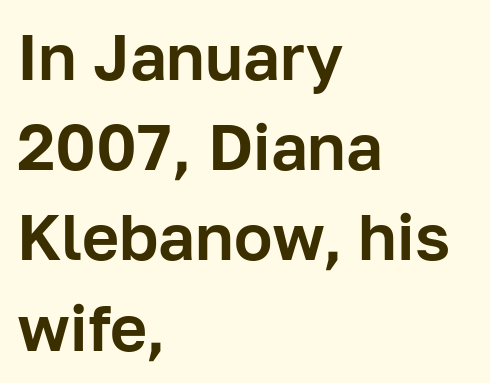
If you drew a ruler down the left edge, every line would touch it. This sample has the flowing, uneven cadence of proportional lettering. The line texture is even and compact thanks to regular tracking. No italicization has been applied; the sample stays upright. The space beneath each line is pristine and unruled.
